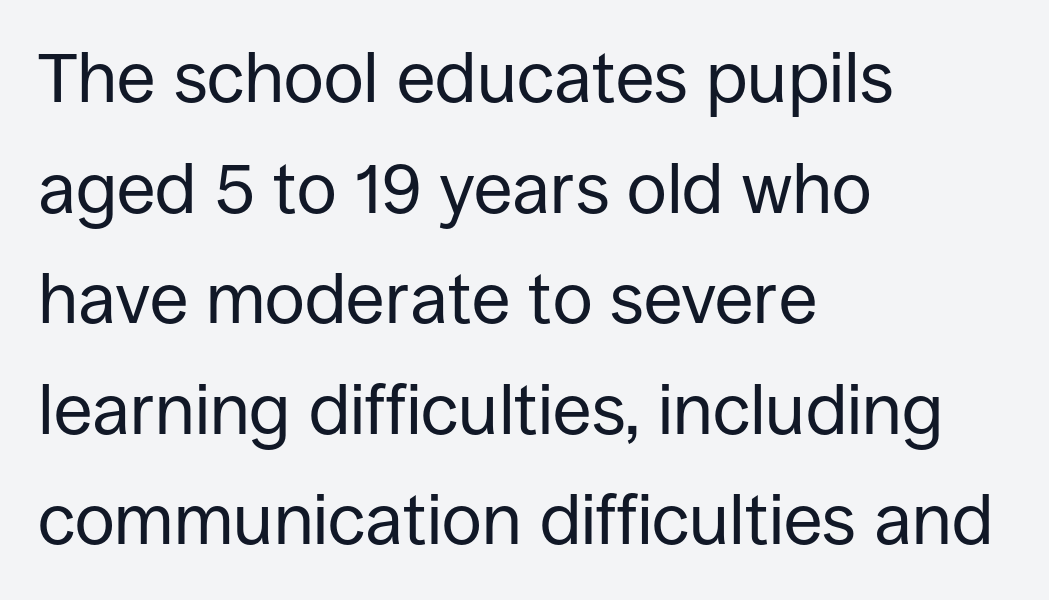
The image shows 70 px regular-weight sans-serif type, upright; set left-aligned, normal line spacing (1.58x), normal letter spacing, not underlined; low stroke contrast and a large x-height.
